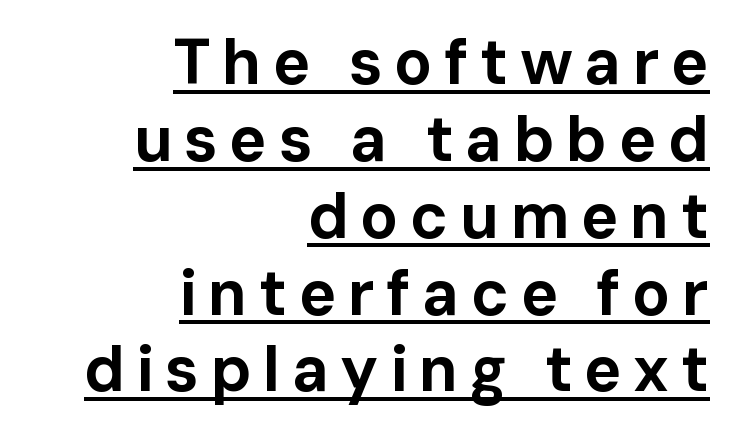
{"serif": "no", "italic": "no", "bold": "yes", "weight": "bold", "width": "normal", "stroke_contrast": "low", "x_height": "medium", "monospaced": "no", "underline": "yes", "align": "right", "line_spacing_ratio": 1.22, "glyph_px": 63}
